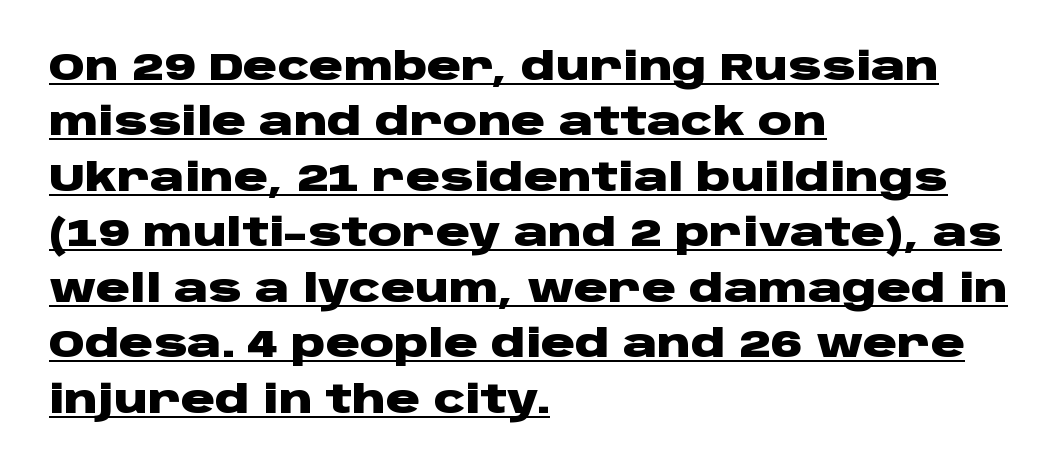
The image shows 38 px heavy, wide sans-serif type, upright; set left-aligned, normal line spacing (1.46x), normal letter spacing, underlined; low stroke contrast and a large x-height.
